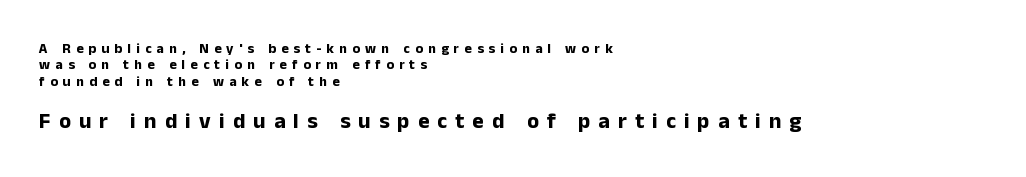
{"italic": "no", "bold": "yes", "underline": "no", "align": "left", "line_spacing_ratio": 1.17, "letter_spacing": "wide", "letter_spacing_em": 0.37, "larger_block": "second", "size_ratio": 1.57, "glyph_px": 22}
